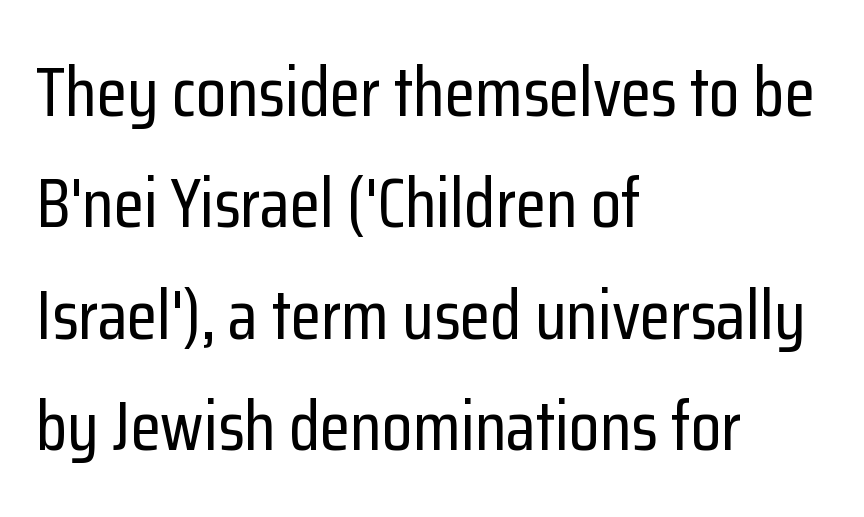
{"serif": "no", "italic": "no", "width": "condensed", "stroke_contrast": "low", "x_height": "medium", "monospaced": "no", "underline": "no", "align": "left", "line_spacing": "normal", "line_spacing_ratio": 1.59, "letter_spacing": "normal", "letter_spacing_em": 0.0, "glyph_px": 70}
